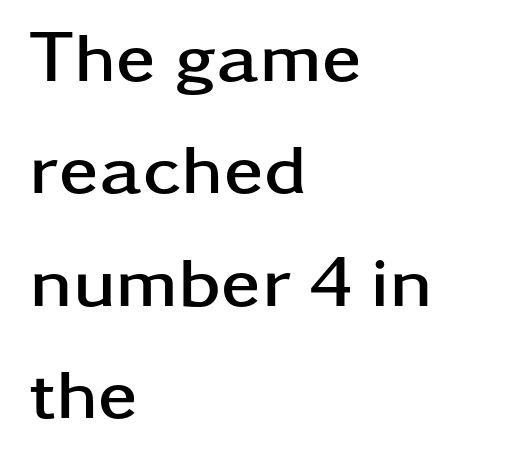
The image shows 72 px semibold, wide sans-serif type, upright; set left-aligned, normal line spacing (1.56x), normal letter spacing, not underlined; low stroke contrast and a medium x-height.
